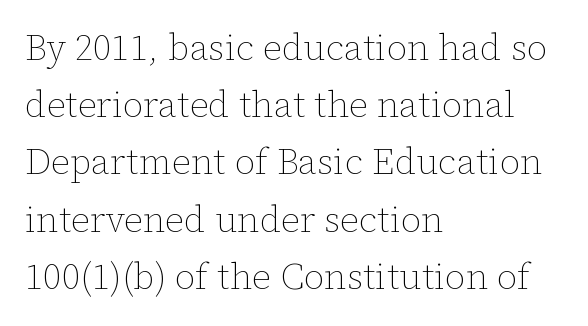
Q: Is the text bold? A: No.
Q: Is the text italic (slanted)? A: No, it is upright.
Q: Is the text underlined? A: No.
Q: How is the paragraph aligned? A: Left-aligned.
Q: Is the spacing between letters normal or unusually wide? A: Normal.
Q: Is the spacing between lines tight, normal or loose? A: Normal.
Q: Width (condensed, normal, or wide)? A: Normal.
Q: Stroke contrast? A: Low.
Q: x-height? A: Medium.
Q: Monospaced? A: No.
